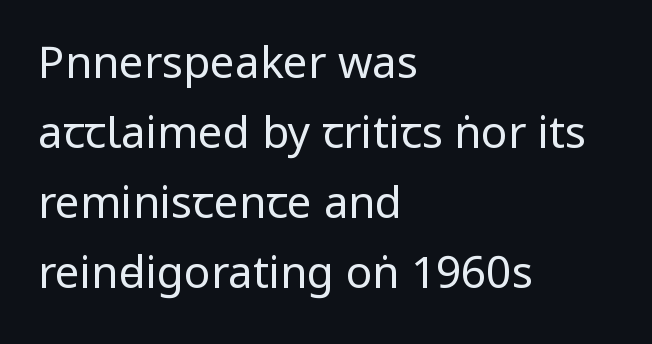
{"serif": "no", "italic": "no", "bold": "no", "weight": "regular", "width": "condensed", "stroke_contrast": "low", "x_height": "large", "monospaced": "no", "underline": "no", "align": "left", "line_spacing": "normal", "line_spacing_ratio": 1.59, "letter_spacing": "normal", "letter_spacing_em": 0.0, "glyph_px": 44}
